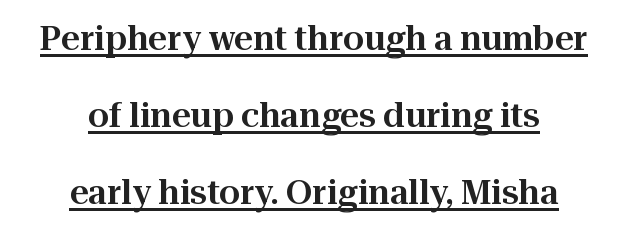
{"serif": "yes", "italic": "no", "width": "normal", "stroke_contrast": "high", "x_height": "medium", "monospaced": "no", "underline": "yes", "align": "center", "line_spacing": "loose", "line_spacing_ratio": 2.34, "letter_spacing": "normal", "letter_spacing_em": 0.0, "glyph_px": 33}
